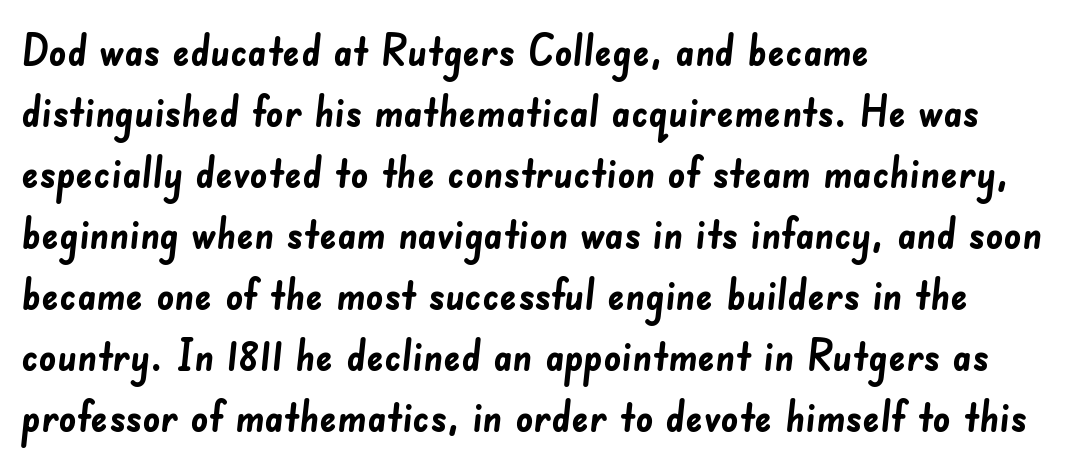
{"serif": "no", "bold": "yes", "weight": "semibold", "width": "normal", "stroke_contrast": "low", "x_height": "small", "monospaced": "no", "underline": "no", "align": "left", "line_spacing": "normal", "line_spacing_ratio": 1.42, "letter_spacing": "normal", "letter_spacing_em": 0.0, "glyph_px": 43}
